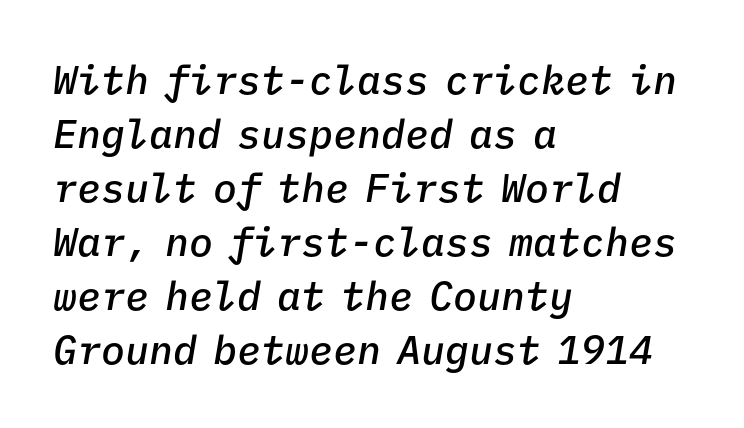
{"italic": "yes", "lean": "right", "slant_degrees": 9, "bold": "semi", "weight": "semibold", "width": "normal", "stroke_contrast": "low", "x_height": "medium", "monospaced": "yes", "underline": "no", "align": "left", "line_spacing": "normal", "line_spacing_ratio": 1.35, "letter_spacing": "normal", "letter_spacing_em": 0.0, "glyph_px": 40}
